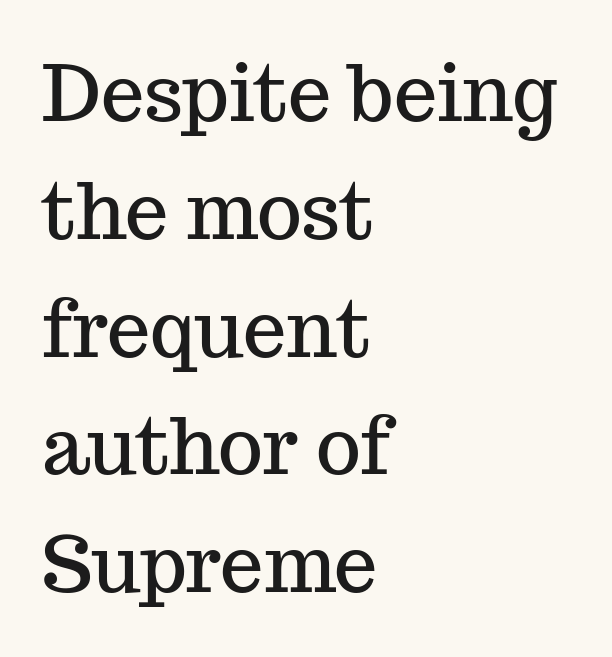
Descenders are the only things crossing below the line. What stands out about the letter spacing? Nothing — it is the standard amount. Is this a fixed-width face? No — the glyphs have proportional, varying widths. A typesetter would call this leading conventional body-copy spacing.
